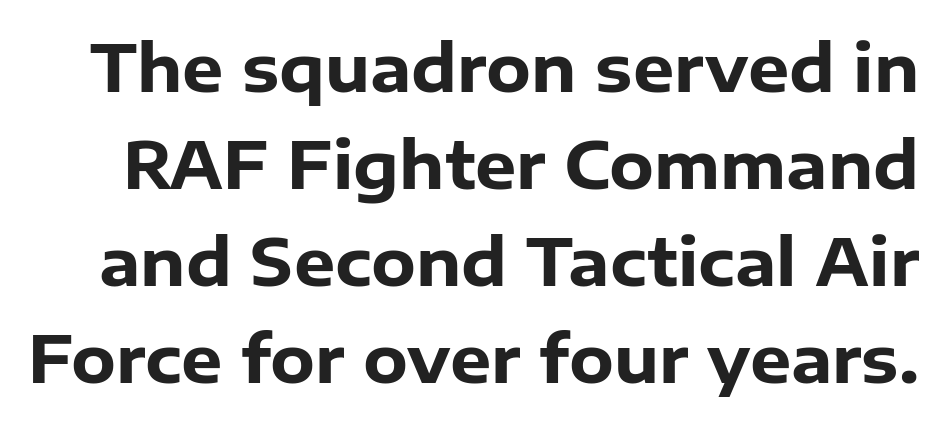
{"serif": "no", "italic": "no", "bold": "yes", "weight": "heavy", "width": "normal", "stroke_contrast": "low", "x_height": "medium", "monospaced": "no", "underline": "no", "line_spacing": "normal", "line_spacing_ratio": 1.49, "letter_spacing": "normal", "letter_spacing_em": 0.0, "glyph_px": 65}
